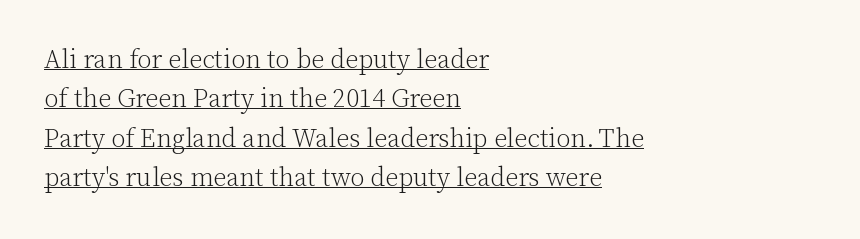
Q: Is the text bold? A: No.
Q: Is the text italic (slanted)? A: No, it is upright.
Q: Is the text underlined? A: Yes.
Q: How is the paragraph aligned? A: Left-aligned.
Q: Is the spacing between letters normal or unusually wide? A: Normal.
Q: Is the spacing between lines tight, normal or loose? A: Normal.
